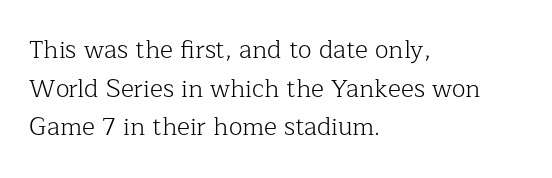
{"italic": "no", "bold": "no", "underline": "no", "align": "left", "line_spacing": "normal", "line_spacing_ratio": 1.55, "letter_spacing": "normal", "letter_spacing_em": 0.0, "glyph_px": 25}
